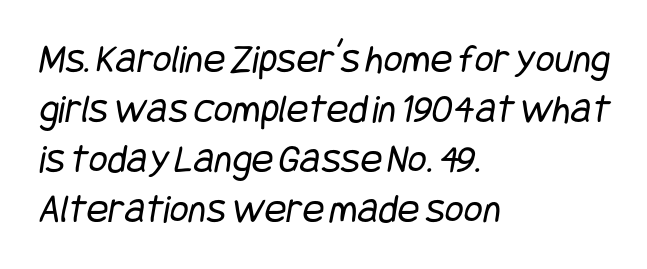
The image shows 41 px regular-weight, condensed sans-serif type; set left-aligned, line spacing 1.22x, normal letter spacing, not underlined; low stroke contrast and a large x-height.
